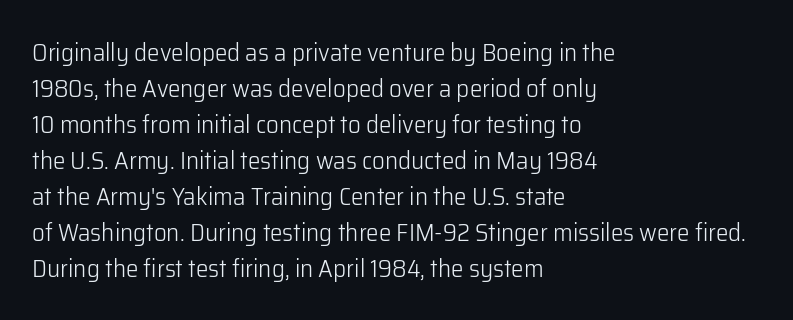
Q: Is the text bold? A: No.
Q: Is the text italic (slanted)? A: No, it is upright.
Q: Is the text underlined? A: No.
Q: How is the paragraph aligned? A: Left-aligned.
Q: Is the spacing between letters normal or unusually wide? A: Normal.
Q: Is the spacing between lines tight, normal or loose? A: Normal.
